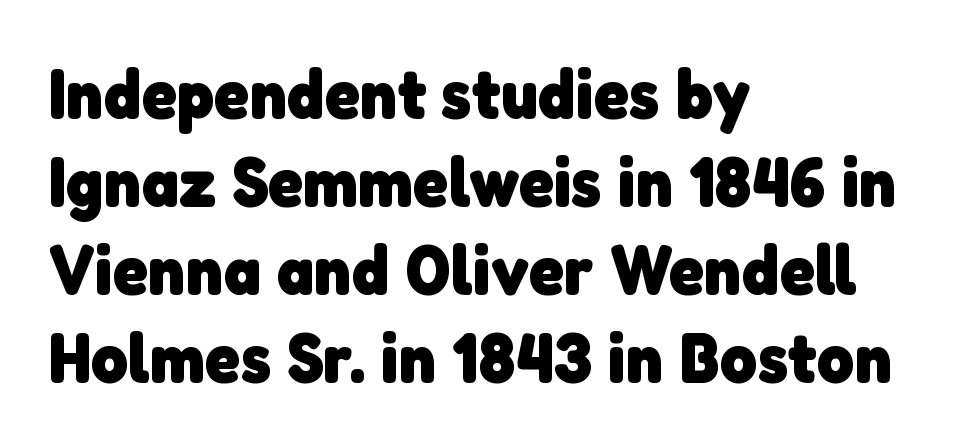
Here the designer chose a conventional face with non-uniform glyph widths. As a designer I'd log this as weight 700, bold. How are the letters spaced? Ordinarily, with no added tracking. Reading down the block, your eye returns to a fixed left position each line.
